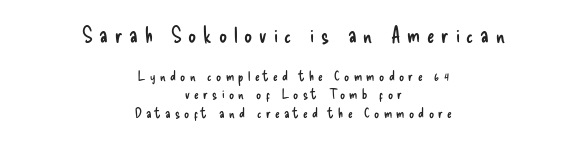
{"italic": "no", "bold": "no", "underline": "no", "align": "center", "line_spacing": "normal", "line_spacing_ratio": 1.3, "letter_spacing": "wide", "letter_spacing_em": 0.31, "larger_block": "first", "size_ratio": 1.57, "glyph_px": 22}
